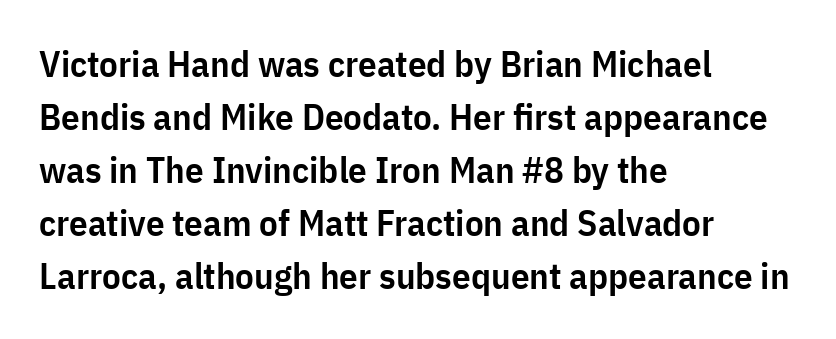
{"serif": "no", "italic": "no", "bold": "semi", "weight": "semibold", "width": "condensed", "stroke_contrast": "low", "x_height": "medium", "monospaced": "no", "underline": "no", "align": "left", "line_spacing": "normal", "line_spacing_ratio": 1.43, "letter_spacing": "normal", "letter_spacing_em": 0.0, "glyph_px": 37}
